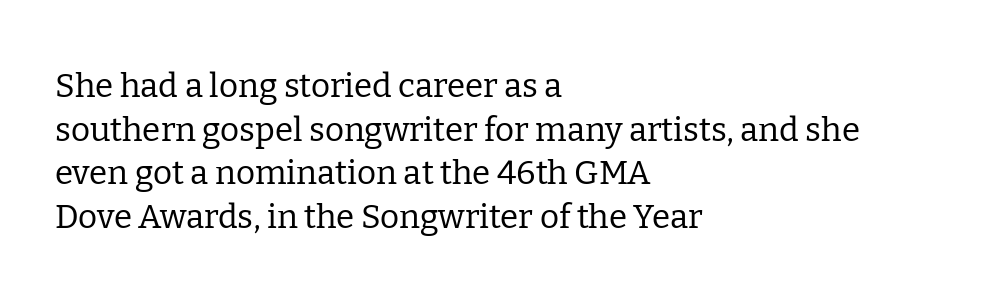
{"serif": "yes", "italic": "no", "bold": "no", "weight": "regular", "width": "normal", "stroke_contrast": "low", "x_height": "medium", "monospaced": "no", "underline": "no", "align": "left", "line_spacing": "normal", "line_spacing_ratio": 1.32, "letter_spacing": "normal", "letter_spacing_em": 0.0, "glyph_px": 33}
